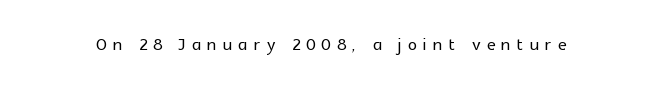
The tracking jumps out immediately: characters are airy and widely separated. The area under the type is left untouched. The letters stand straight up with perfectly vertical stems.
